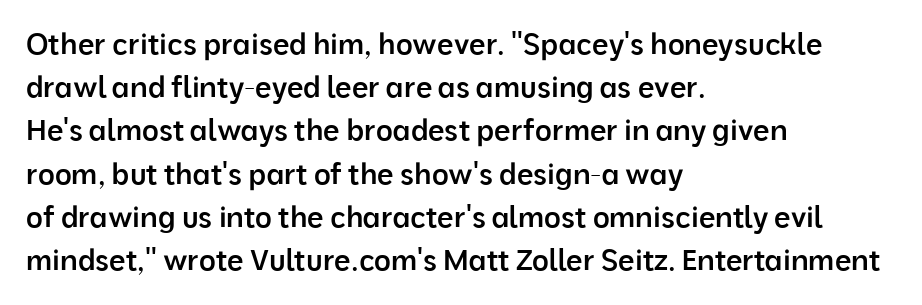
No feet cap the strokes, marking this as sans-serif type. This block has exactly the height ordinary leading produces. Decoration check: the copy has no underline. Think of a printed novel: that variable character pitch is what you see here.
